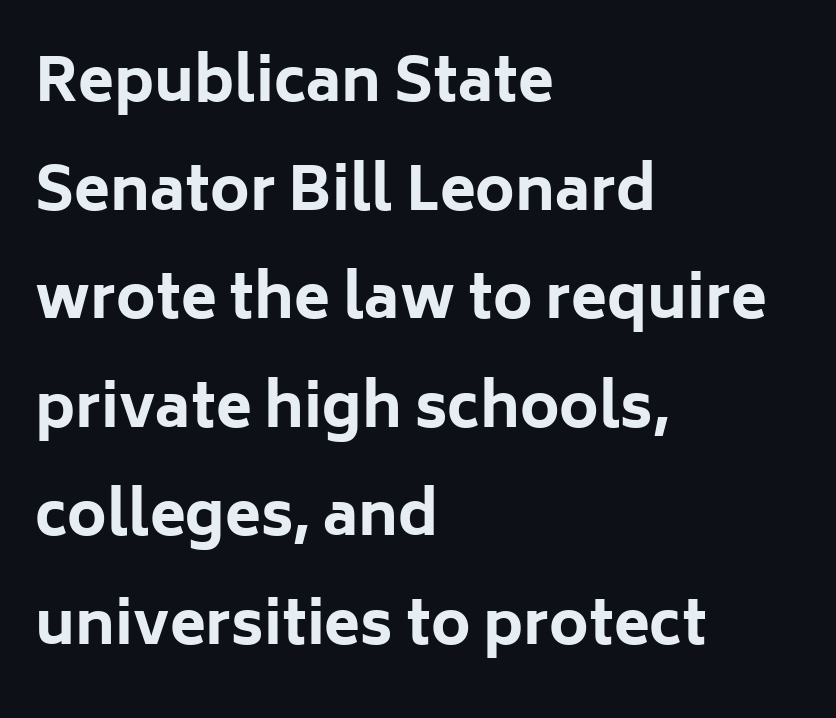
The image shows 59 px bold sans-serif type, upright; set left-aligned, line spacing 1.84x, normal letter spacing, not underlined; low stroke contrast and a medium x-height.
